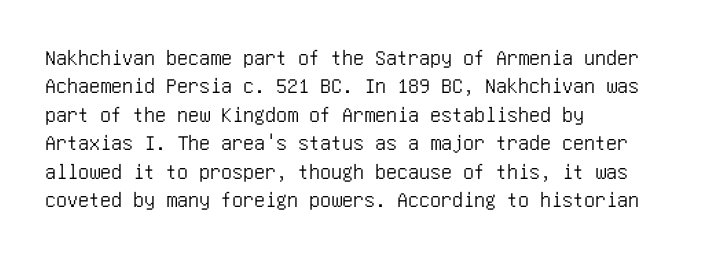
The image shows 22 px text type, upright; set left-aligned, normal line spacing (1.29x), normal letter spacing, not underlined.
